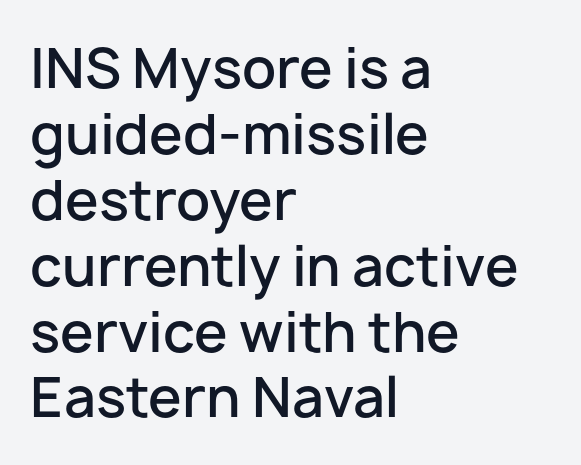
Q: Is the text bold? A: Semi-bold.
Q: Is the text italic (slanted)? A: No, it is upright.
Q: Is the typeface a serif or a sans-serif typeface? A: Sans-serif.
Q: Is the text underlined? A: No.
Q: How is the paragraph aligned? A: Left-aligned.
Q: Is the spacing between letters normal or unusually wide? A: Normal.
Q: Width (condensed, normal, or wide)? A: Normal.
Q: Stroke contrast? A: Low.
Q: x-height? A: Medium.
Q: Monospaced? A: No.
